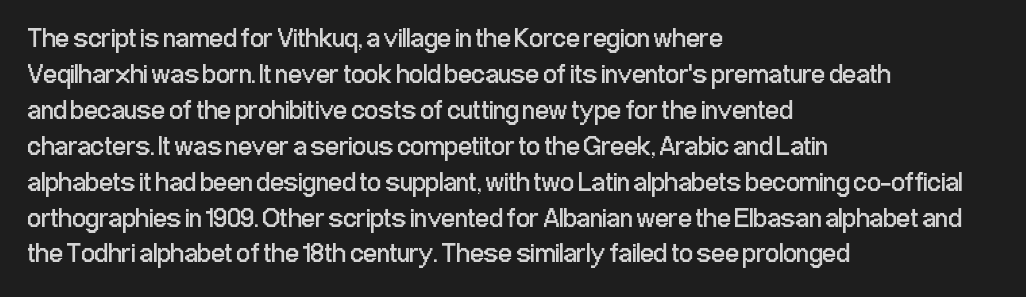
{"italic": "no", "bold": "no", "underline": "no", "align": "left", "line_spacing": "normal", "line_spacing_ratio": 1.33, "letter_spacing": "normal", "letter_spacing_em": 0.0, "glyph_px": 27}
